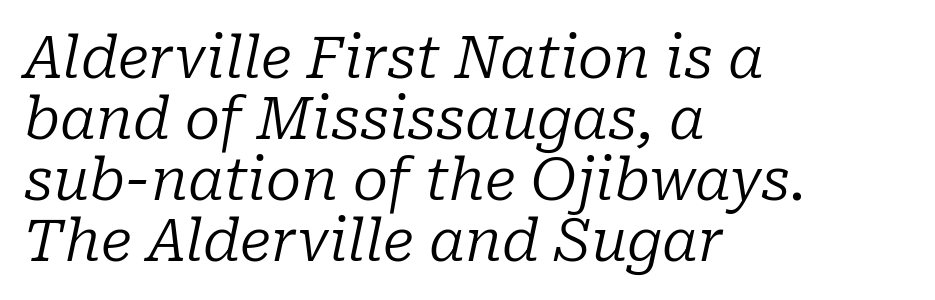
These lines are set flush left with a ragged right edge. Note: serifs present on the glyphs. Emphasis-style slanted type is in use. No word sits above an underline.
